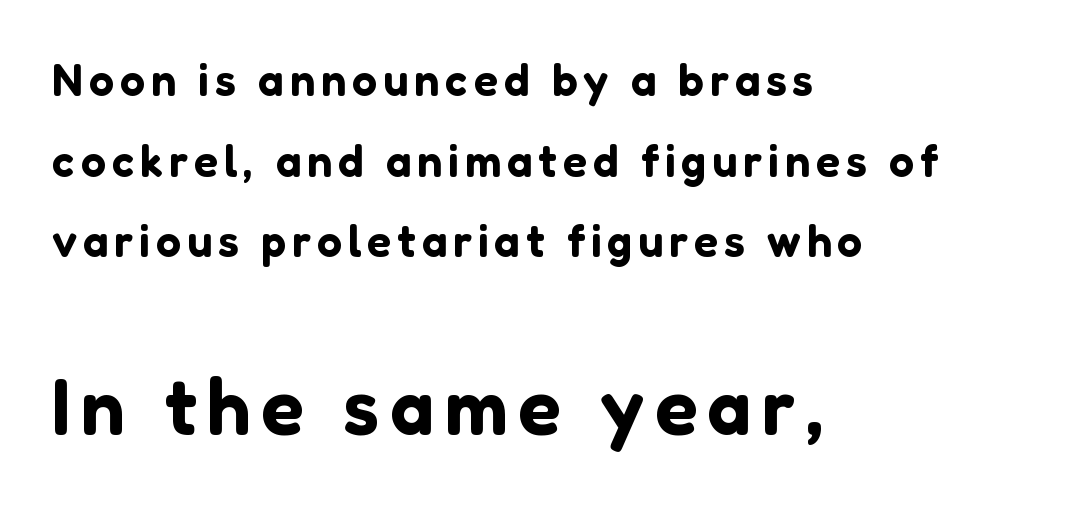
Q: Is the text italic (slanted)? A: No, it is upright.
Q: Is the typeface a serif or a sans-serif typeface? A: Sans-serif.
Q: Is the text underlined? A: No.
Q: How is the paragraph aligned? A: Left-aligned.
Q: Which block of text is set in a larger size, the first (top) or the second (bottom)? A: The second (bottom) one.
Q: Width (condensed, normal, or wide)? A: Normal.
Q: Stroke contrast? A: Low.
Q: x-height? A: Medium.
Q: Monospaced? A: No.
